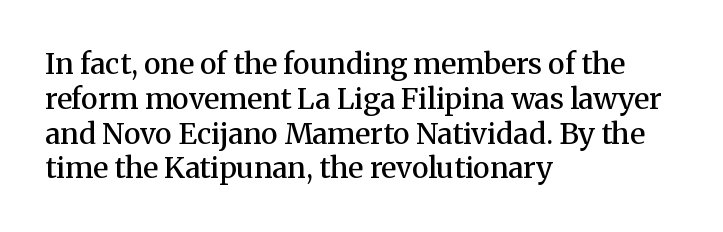
The image shows 29 px semibold serif type, upright; set left-aligned, line spacing 1.2x, normal letter spacing, not underlined; medium stroke contrast and a medium x-height.
